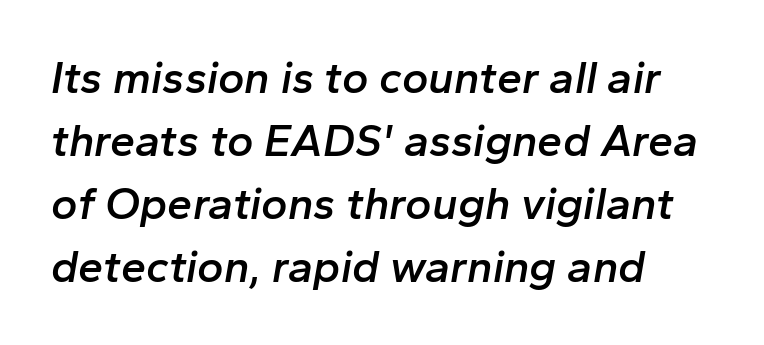
Q: Is the text bold? A: Semi-bold.
Q: Is the text italic (slanted)? A: Yes, it leans right by about 10 degrees.
Q: Is the text underlined? A: No.
Q: How is the paragraph aligned? A: Left-aligned.
Q: Is the spacing between letters normal or unusually wide? A: Normal.
Q: Is the spacing between lines tight, normal or loose? A: Normal.
Q: Width (condensed, normal, or wide)? A: Normal.
Q: Stroke contrast? A: Low.
Q: x-height? A: Medium.
Q: Monospaced? A: No.
